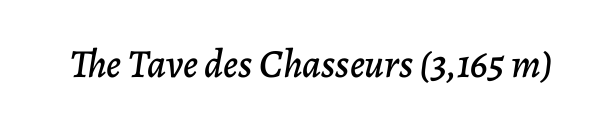
The image shows 40 px text type, italic (leaning right); set normal letter spacing, not underlined; low stroke contrast and a medium x-height.
